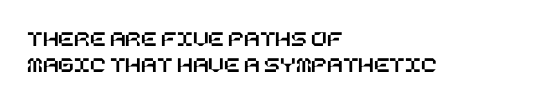
Q: Is the text italic (slanted)? A: No, it is upright.
Q: Is the text underlined? A: No.
Q: How is the paragraph aligned? A: Left-aligned.
Q: Is the spacing between letters normal or unusually wide? A: Normal.
Q: Is the spacing between lines tight, normal or loose? A: Tight.
